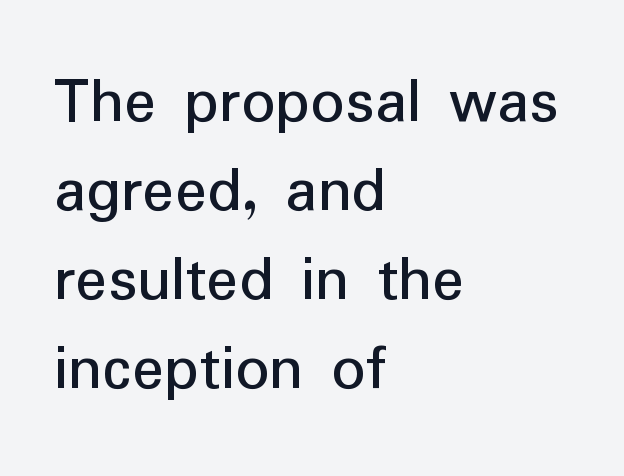
Is this a fixed-width face? No — the glyphs have proportional, varying widths. Inter-character spacing is left at the font's built-in metrics. Typeset ragged right — the left edge is the straight one. Compared with typical paragraphs, the rows here are spaced about the same.
